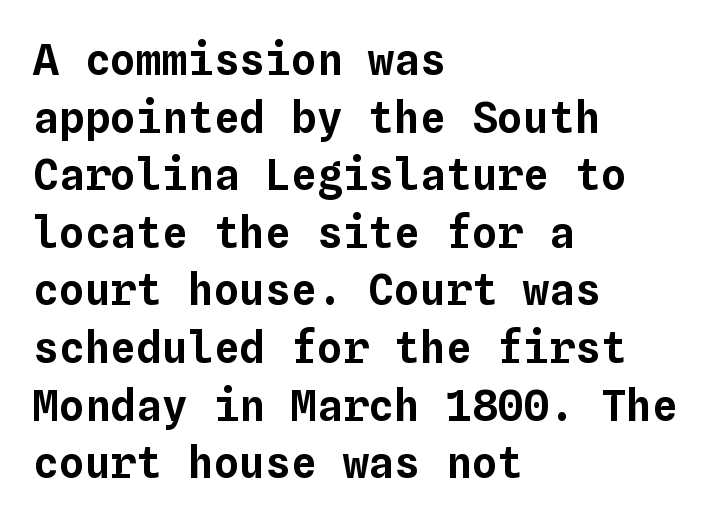
{"italic": "no", "width": "normal", "stroke_contrast": "low", "x_height": "medium", "monospaced": "yes", "underline": "no", "align": "left", "line_spacing": "normal", "line_spacing_ratio": 1.34, "letter_spacing": "normal", "letter_spacing_em": 0.0, "glyph_px": 43}
